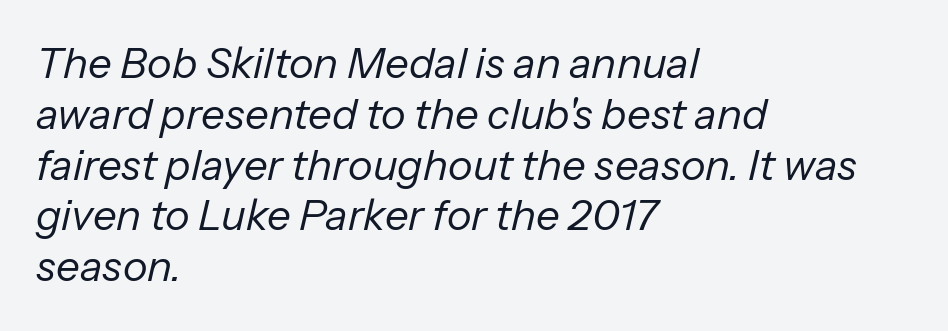
{"italic": "yes", "lean": "right", "slant_degrees": 13, "bold": "no", "weight": "regular", "width": "normal", "stroke_contrast": "low", "x_height": "medium", "monospaced": "no", "underline": "no", "align": "left", "line_spacing_ratio": 1.21, "letter_spacing": "normal", "letter_spacing_em": 0.0, "glyph_px": 42}
